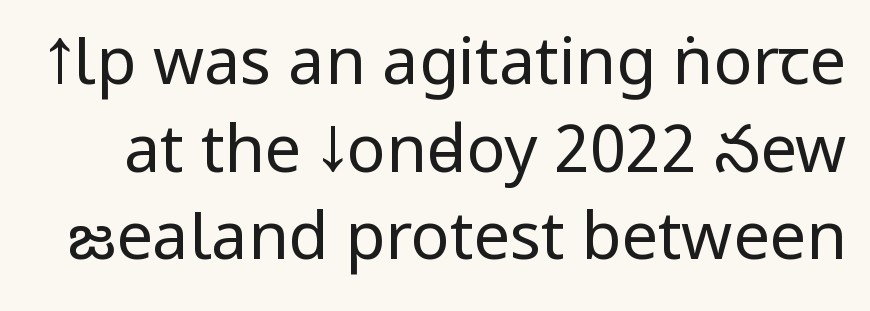
Has an underline been added? It has not. Serifs: no, the terminals of the letterforms are clean. Short note: letters normally spaced. Is this a fixed-width face? No — the glyphs have proportional, varying widths.
